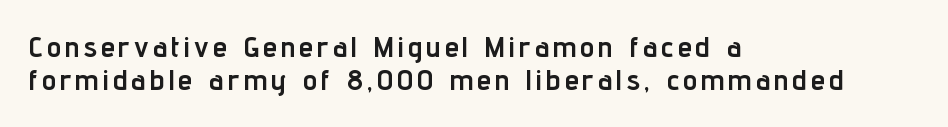
What's the leading like? Squeezed, with rows nearly overlapping. Casual observation: everything's shoved over to the left. The rendering shows plain stroke endings on the letterforms — a sans-serif design. Rule under the text: the space is simply empty. You'd pick this weight for a headline — it's a proper bold. Every character sits straight up, as roman type does.
